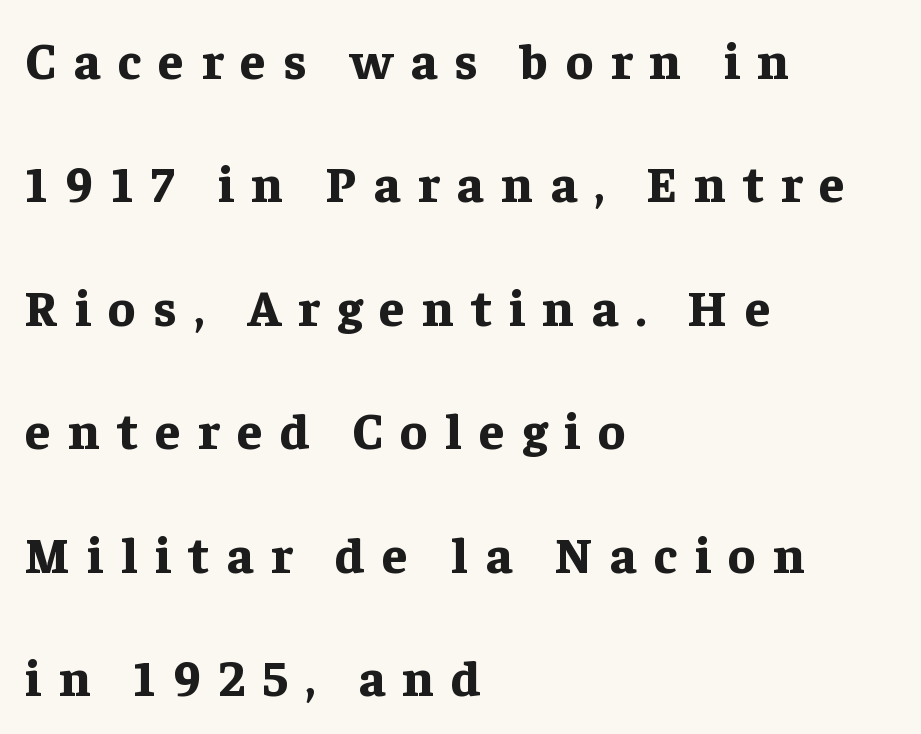
It's the straight-up-and-down kind of type. Descenders are the only things crossing below the line. Think of a printed novel: that variable character pitch is what you see here. Typographic density is high because the face is bold.
